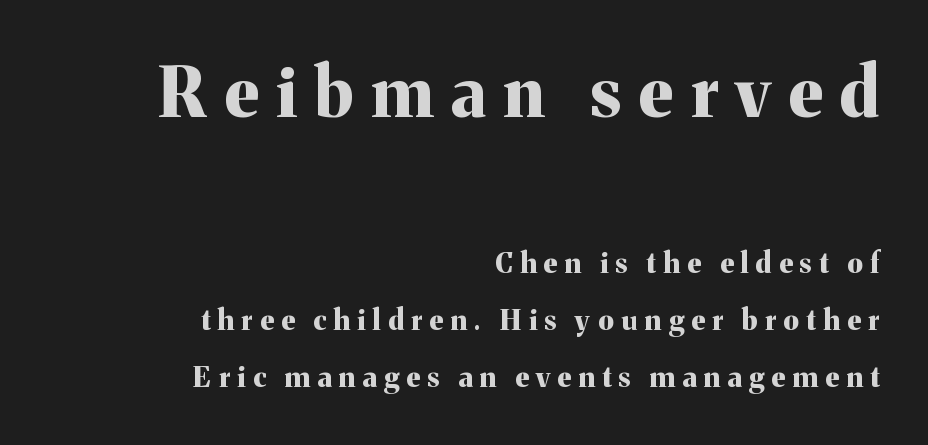
The image shows 69 px bold serif type, upright; set right-aligned, loose line spacing (2.04x), unusually wide letter spacing (+0.26 em), not underlined; the first (top) block is 2.46x larger; medium stroke contrast and a medium x-height.
